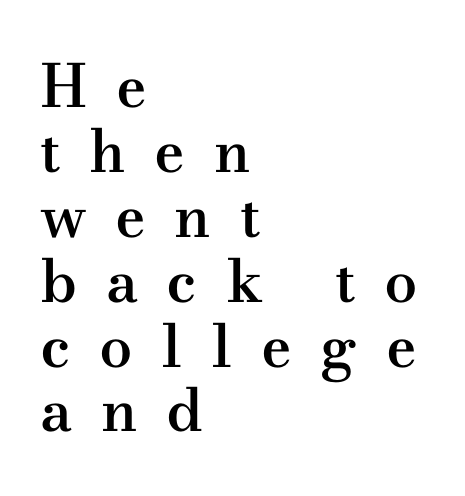
The image shows 59 px semibold, wide serif type, upright; set left-aligned, tight line spacing (1.1x), unusually wide letter spacing (+0.48 em), not underlined; medium stroke contrast and a small x-height.
